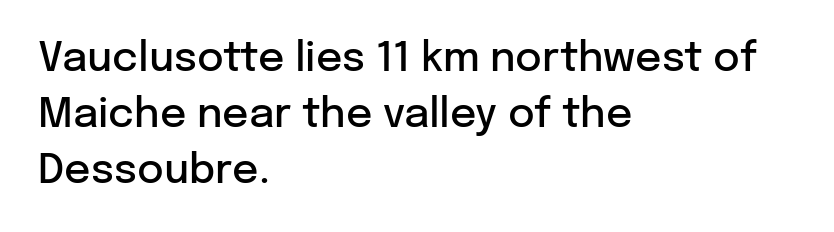
Font category for this specimen: sans-serif. The specimen reads as upright at a glance. Bold? Not quite — semibold, heavier than regular but stopping short. The zone under the glyphs is completely vacant. The rendering anchors every line to the left-hand side. The vertical gap from one line to the next is medium.
